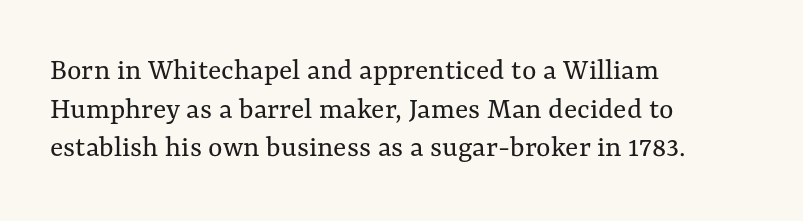
The image shows 31 px regular-weight type, upright; set left-aligned, normal line spacing (1.25x), normal letter spacing, not underlined; medium stroke contrast and a medium x-height.
